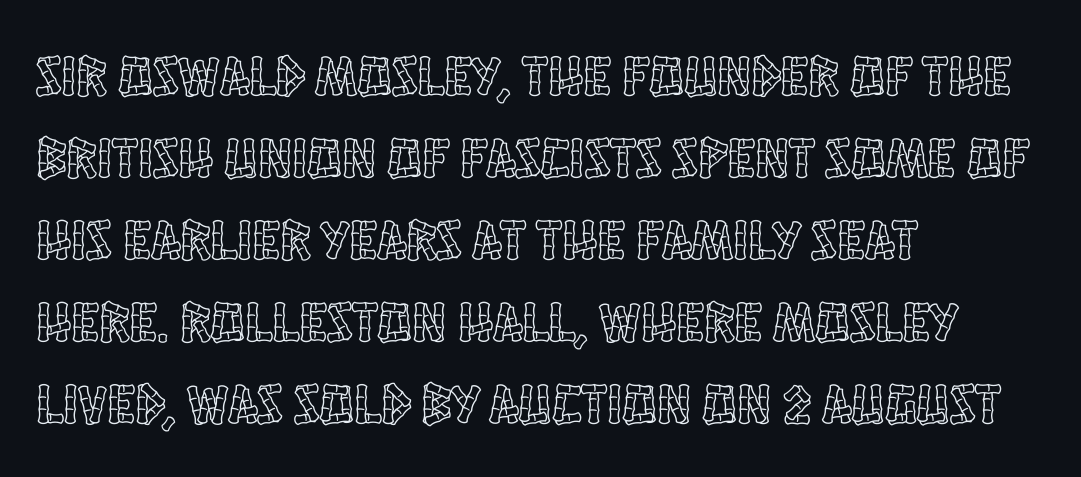
{"italic": "no", "width": "condensed", "x_height": "large", "monospaced": "no", "underline": "no", "align": "left", "line_spacing": "normal", "line_spacing_ratio": 1.44, "letter_spacing": "normal", "letter_spacing_em": 0.0, "glyph_px": 57}
